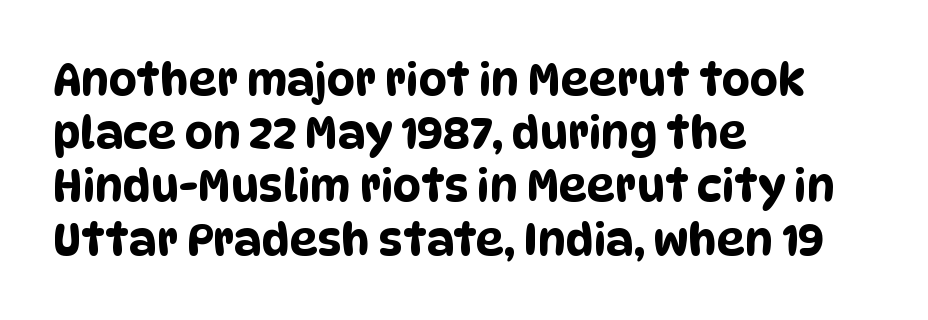
The image shows 44 px condensed sans-serif type; set left-aligned, line spacing 1.21x, normal letter spacing, not underlined; low stroke contrast and a large x-height.
